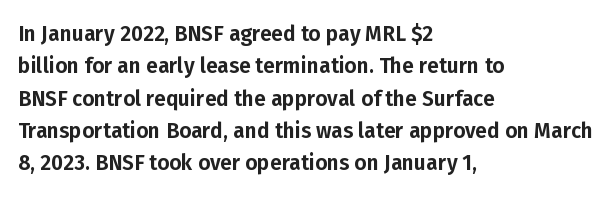
Q: Is the text italic (slanted)? A: No, it is upright.
Q: Is the text underlined? A: No.
Q: How is the paragraph aligned? A: Left-aligned.
Q: Is the spacing between letters normal or unusually wide? A: Normal.
Q: Is the spacing between lines tight, normal or loose? A: Normal.
